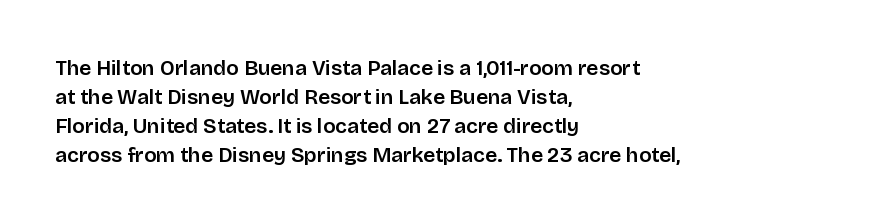
Q: Is the text bold? A: Semi-bold.
Q: Is the text italic (slanted)? A: No, it is upright.
Q: Is the text underlined? A: No.
Q: How is the paragraph aligned? A: Left-aligned.
Q: Is the spacing between letters normal or unusually wide? A: Normal.
Q: Is the spacing between lines tight, normal or loose? A: Normal.
